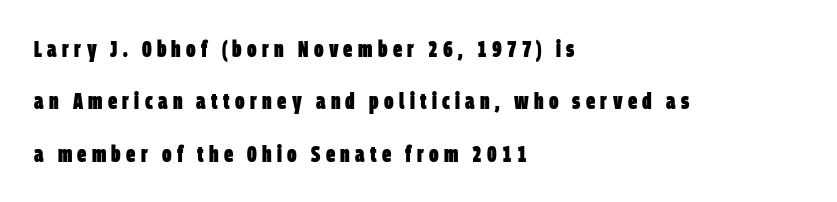
The lines are quadded left. Emphasis by weight is at full strength: bold. Is the letter spacing exaggerated? Yes — the characters are pushed far apart. Any mark beneath the type? The region is blank.
